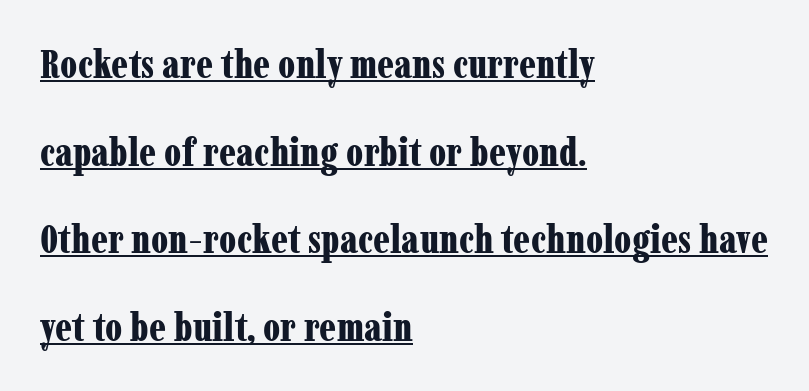
Every letter is thick-stroked: bold, no question. Ordinary non-slanted type is in use. These lines stack with their left ends in a neat column. Honestly, the letter spacing is just normal — you wouldn't notice it. Is there much room between lines? Yes — plenty of vertical air separates them.
